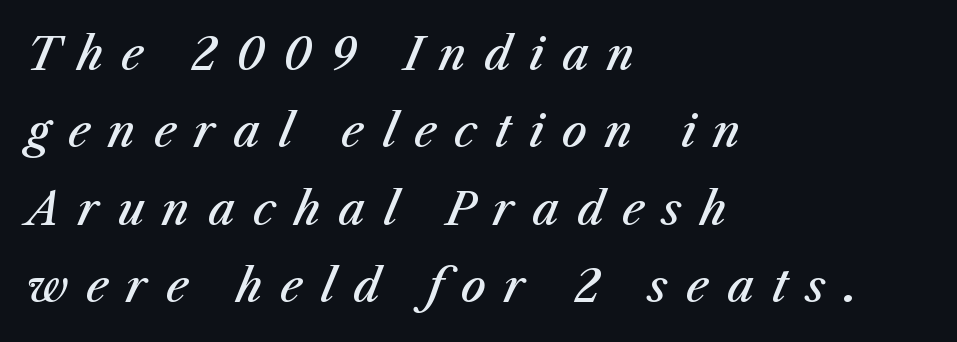
{"italic": "yes", "lean": "right", "slant_degrees": 23, "bold": "semi", "weight": "semibold", "width": "normal", "stroke_contrast": "medium", "x_height": "medium", "monospaced": "no", "underline": "no", "align": "left", "line_spacing_ratio": 1.76, "letter_spacing": "wide", "letter_spacing_em": 0.41, "glyph_px": 44}
